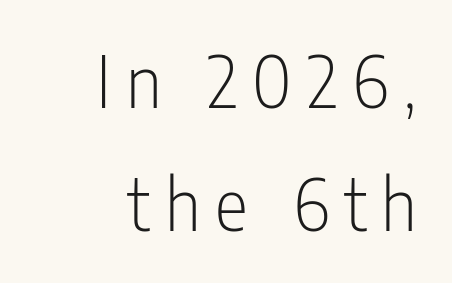
{"serif": "no", "italic": "no", "bold": "no", "weight": "light", "width": "condensed", "stroke_contrast": "low", "x_height": "medium", "monospaced": "no", "underline": "no", "align": "right", "line_spacing_ratio": 1.76, "letter_spacing": "wide", "letter_spacing_em": 0.21, "glyph_px": 70}
